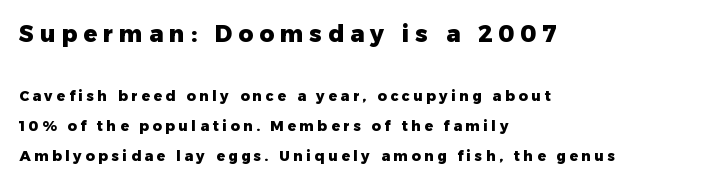
Q: Is the text bold? A: Yes.
Q: Is the text italic (slanted)? A: No, it is upright.
Q: Is the text underlined? A: No.
Q: How is the paragraph aligned? A: Left-aligned.
Q: Is the spacing between letters normal or unusually wide? A: Unusually wide.
Q: Is the spacing between lines tight, normal or loose? A: Loose.
Q: Which block of text is set in a larger size, the first (top) or the second (bottom)? A: The first (top) one.
